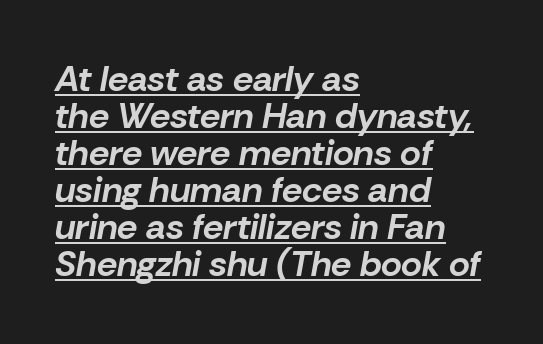
Q: Is the text bold? A: Yes.
Q: Is the text italic (slanted)? A: Yes, it leans right by about 10 degrees.
Q: Is the text underlined? A: Yes.
Q: How is the paragraph aligned? A: Left-aligned.
Q: Is the spacing between letters normal or unusually wide? A: Normal.
Q: Is the spacing between lines tight, normal or loose? A: Tight.
Q: Width (condensed, normal, or wide)? A: Normal.
Q: Stroke contrast? A: Low.
Q: x-height? A: Medium.
Q: Monospaced? A: No.
